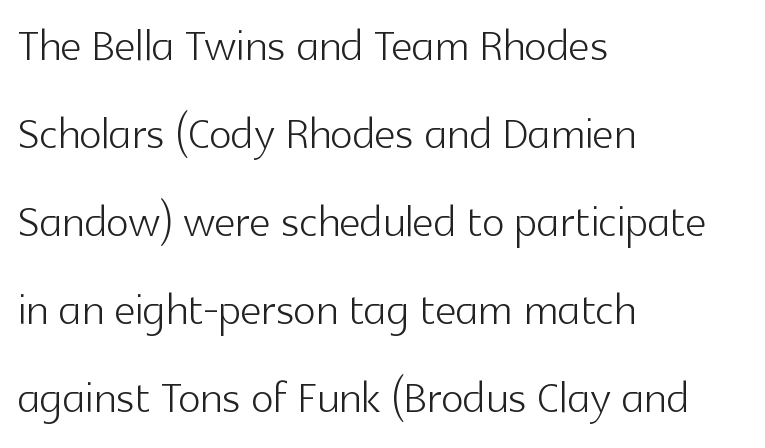
Q: Is the text bold? A: No.
Q: Is the text italic (slanted)? A: No, it is upright.
Q: Is the typeface a serif or a sans-serif typeface? A: Sans-serif.
Q: Is the text underlined? A: No.
Q: How is the paragraph aligned? A: Left-aligned.
Q: Is the spacing between letters normal or unusually wide? A: Normal.
Q: Is the spacing between lines tight, normal or loose? A: Normal.
Q: Width (condensed, normal, or wide)? A: Normal.
Q: x-height? A: Medium.
Q: Monospaced? A: No.
